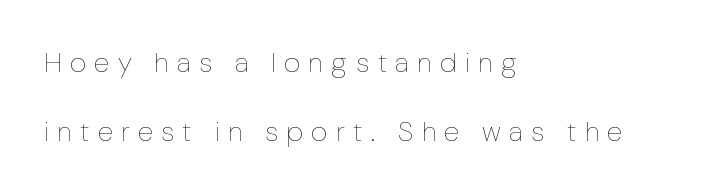
{"italic": "no", "bold": "no", "weight": "thin", "width": "normal", "stroke_contrast": "low", "x_height": "medium", "monospaced": "no", "underline": "no", "align": "left", "line_spacing": "loose", "line_spacing_ratio": 2.45, "letter_spacing": "wide", "letter_spacing_em": 0.3, "glyph_px": 28}
